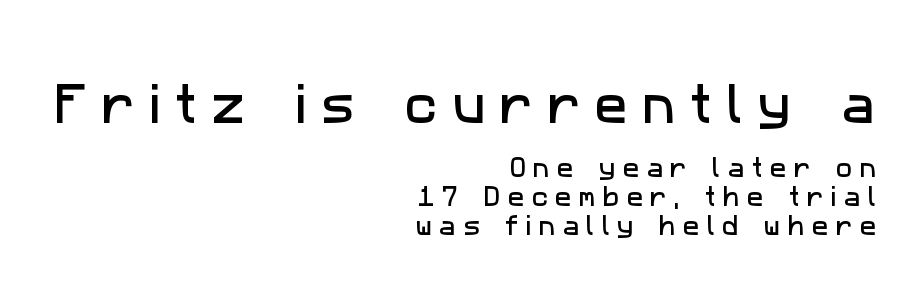
{"serif": "no", "width": "normal", "stroke_contrast": "low", "x_height": "medium", "monospaced": "no", "underline": "no", "align": "right", "line_spacing": "normal", "line_spacing_ratio": 1.3, "letter_spacing": "wide", "letter_spacing_em": 0.33, "larger_block": "first", "size_ratio": 2.0, "glyph_px": 44}
